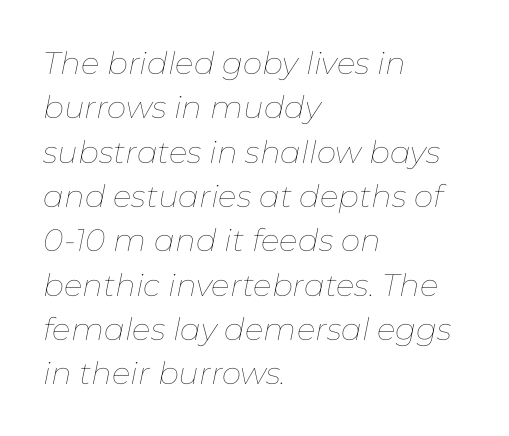
{"italic": "yes", "lean": "right", "slant_degrees": 11, "bold": "no", "weight": "thin", "width": "normal", "stroke_contrast": "low", "x_height": "medium", "monospaced": "no", "underline": "no", "align": "left", "line_spacing": "normal", "line_spacing_ratio": 1.43, "letter_spacing": "normal", "letter_spacing_em": 0.0, "glyph_px": 31}
